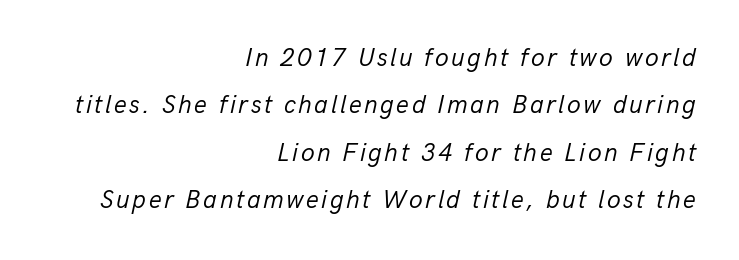
Q: Is the text bold? A: No.
Q: Is the text italic (slanted)? A: Yes, it leans right by about 13 degrees.
Q: Is the text underlined? A: No.
Q: How is the paragraph aligned? A: Right-aligned.
Q: Is the spacing between lines tight, normal or loose? A: Loose.
